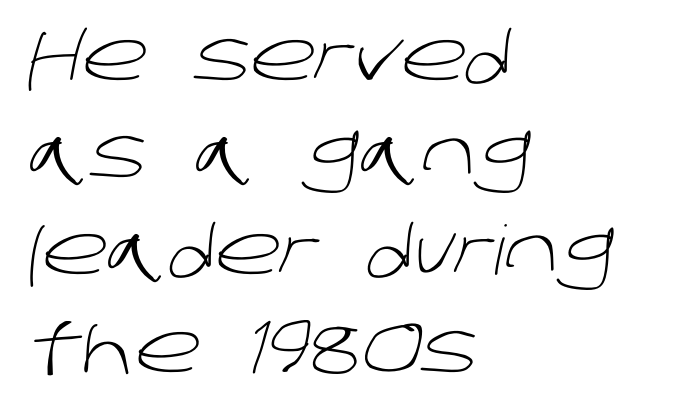
The image shows 68 px light sans-serif type; set left-aligned, normal line spacing (1.43x), normal letter spacing, not underlined; low stroke contrast and a large x-height.
